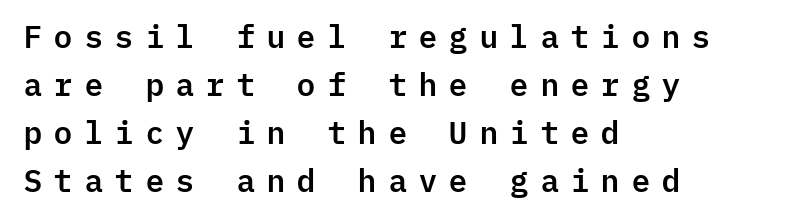
{"serif": "no", "italic": "no", "width": "normal", "stroke_contrast": "low", "x_height": "medium", "monospaced": "yes", "underline": "no", "align": "left", "line_spacing": "normal", "line_spacing_ratio": 1.55, "letter_spacing": "wide", "letter_spacing_em": 0.34, "glyph_px": 31}
